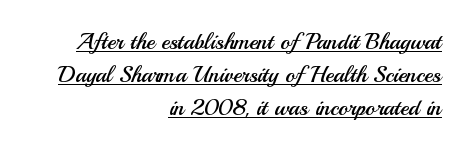
This rendering features underlined lettering. These lines stack with their right ends in a neat column. There is no visible air inserted between adjacent glyphs. Compared with typical paragraphs, the rows here are spaced about the same.
